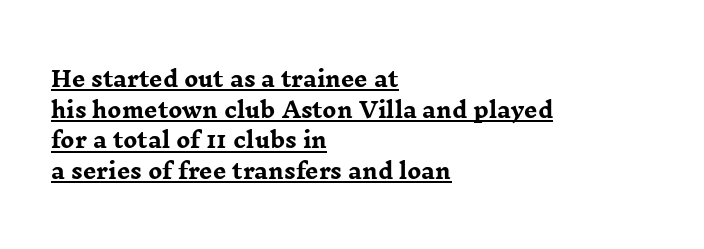
Q: Is the text bold? A: Yes.
Q: Is the text italic (slanted)? A: No, it is upright.
Q: Is the text underlined? A: Yes.
Q: How is the paragraph aligned? A: Left-aligned.
Q: Is the spacing between letters normal or unusually wide? A: Normal.
Q: Is the spacing between lines tight, normal or loose? A: Normal.
